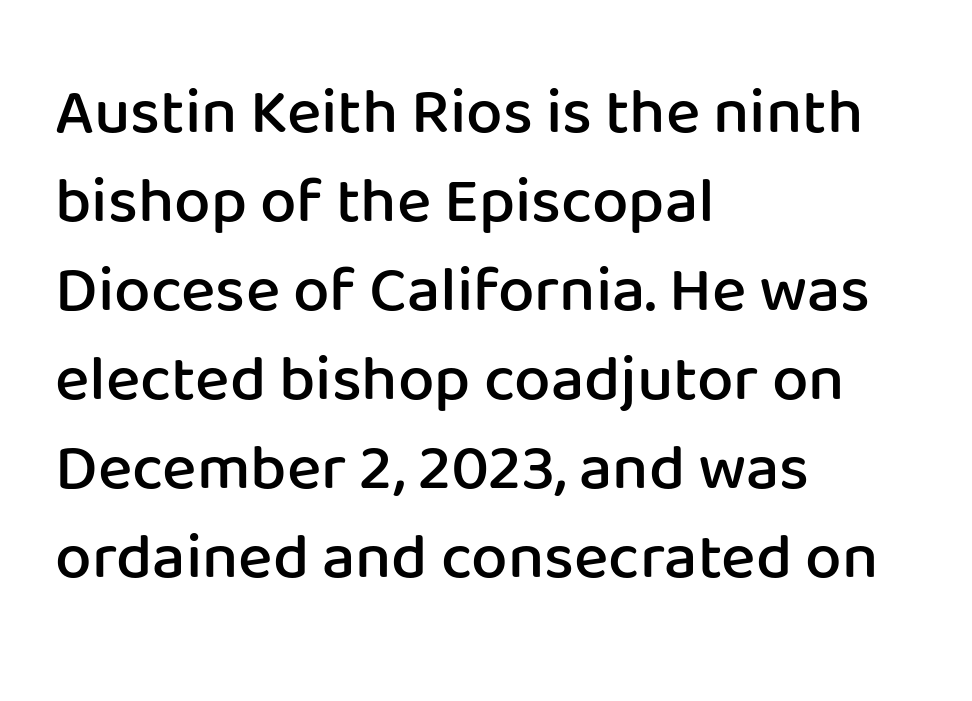
{"serif": "no", "italic": "no", "bold": "semi", "weight": "semibold", "width": "normal", "stroke_contrast": "low", "x_height": "medium", "monospaced": "no", "underline": "no", "align": "left", "line_spacing": "normal", "line_spacing_ratio": 1.37, "letter_spacing": "normal", "letter_spacing_em": 0.0, "glyph_px": 65}
